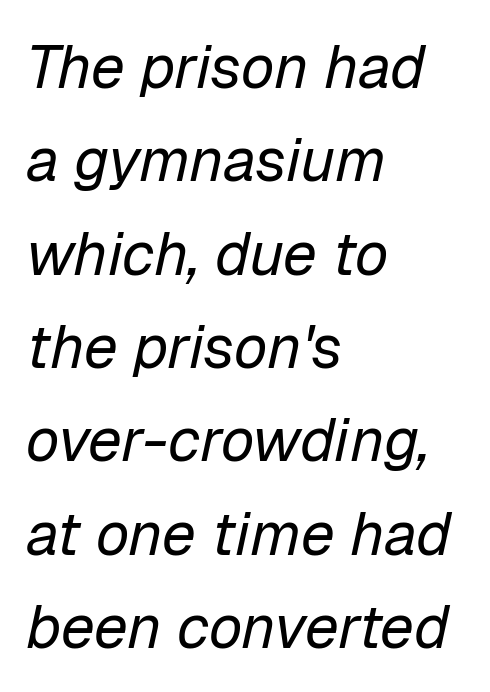
Q: Is the text bold? A: No.
Q: Is the text italic (slanted)? A: Yes, it leans right by about 12 degrees.
Q: Is the text underlined? A: No.
Q: How is the paragraph aligned? A: Left-aligned.
Q: Is the spacing between letters normal or unusually wide? A: Normal.
Q: Is the spacing between lines tight, normal or loose? A: Normal.
Q: Width (condensed, normal, or wide)? A: Normal.
Q: Stroke contrast? A: Low.
Q: x-height? A: Medium.
Q: Monospaced? A: No.
